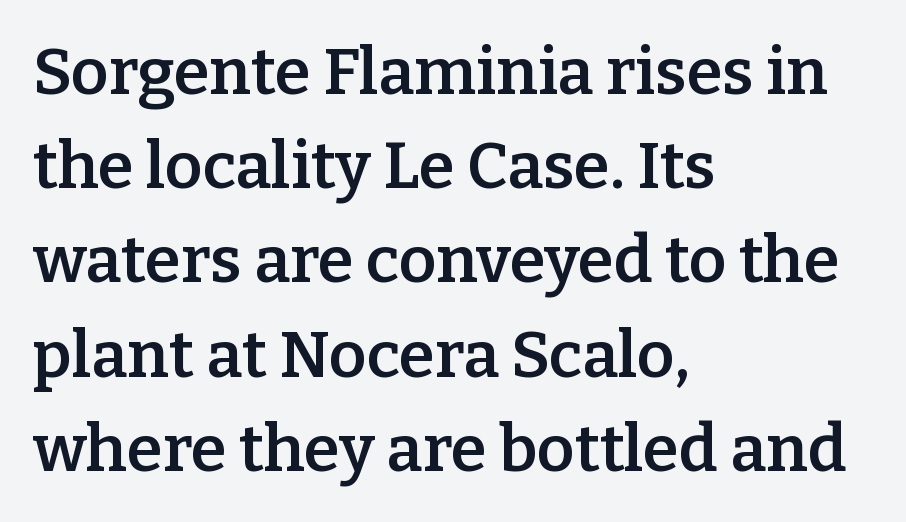
Beneath every word, the page is bare. The paragraph shown leans on its left margin. Is the letter spacing exaggerated? No — it looks like the ordinary default. Weight check: semibold — heavier than regular, not quite bold.
